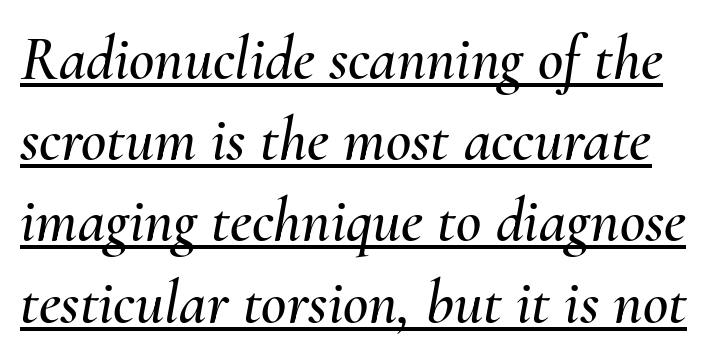
Q: Is the text italic (slanted)? A: Yes, it leans right by about 10 degrees.
Q: Is the text underlined? A: Yes.
Q: Is the spacing between letters normal or unusually wide? A: Normal.
Q: Is the spacing between lines tight, normal or loose? A: Normal.
Q: Width (condensed, normal, or wide)? A: Normal.
Q: Stroke contrast? A: Medium.
Q: x-height? A: Small.
Q: Monospaced? A: No.
